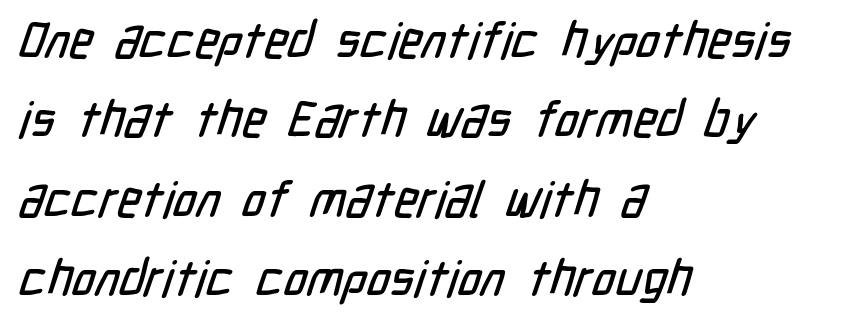
Font category for this specimen: sans-serif. The passage is arranged the way most books set body copy — flush left. The vertical gap from one line to the next is medium. There is no visible air inserted between adjacent glyphs. Nobody drew a line under any word here. The letters advance in unequal steps, a hallmark of proportional type.
